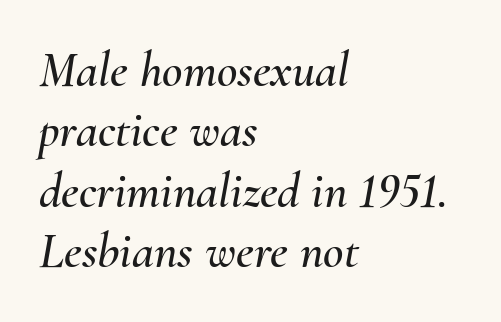
Q: Is the text italic (slanted)? A: Yes, it leans right by about 10 degrees.
Q: Is the text underlined? A: No.
Q: How is the paragraph aligned? A: Left-aligned.
Q: Is the spacing between letters normal or unusually wide? A: Normal.
Q: Width (condensed, normal, or wide)? A: Normal.
Q: Stroke contrast? A: Medium.
Q: x-height? A: Small.
Q: Monospaced? A: No.
